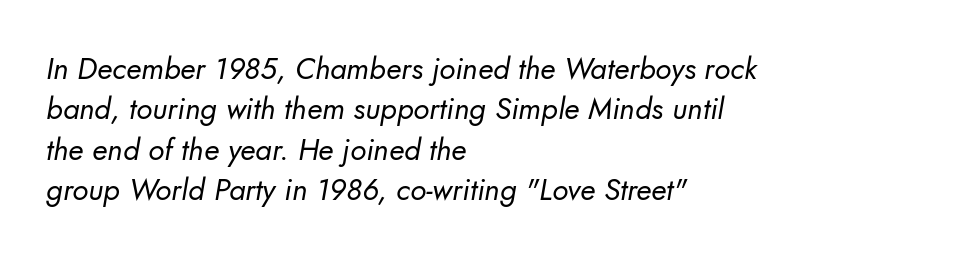
The image shows 30 px regular-weight sans-serif type; set left-aligned, normal line spacing (1.35x), normal letter spacing, not underlined; low stroke contrast and a small x-height.
